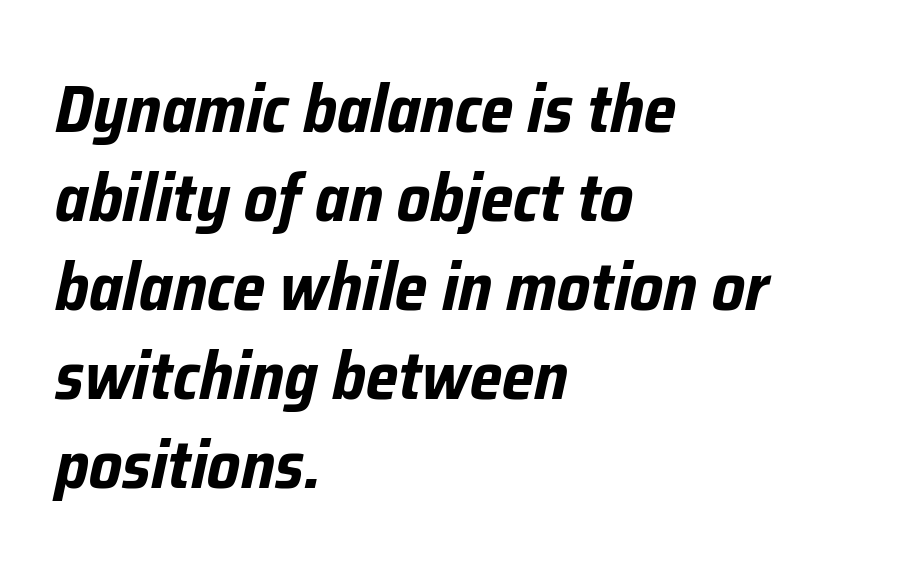
Q: Is the text bold? A: Yes.
Q: Is the text italic (slanted)? A: Yes, it leans right by about 12 degrees.
Q: Is the text underlined? A: No.
Q: How is the paragraph aligned? A: Left-aligned.
Q: Is the spacing between letters normal or unusually wide? A: Normal.
Q: Is the spacing between lines tight, normal or loose? A: Normal.
Q: Width (condensed, normal, or wide)? A: Condensed.
Q: Stroke contrast? A: Low.
Q: x-height? A: Medium.
Q: Monospaced? A: No.
